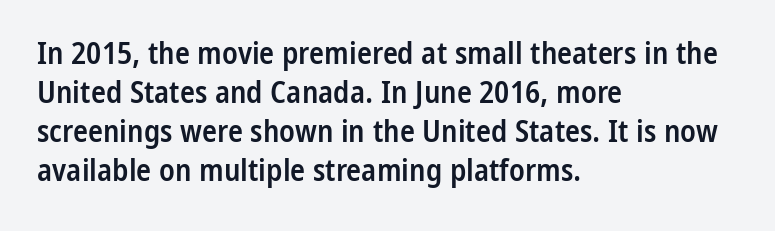
Note the varied advance widths — an 'i' is clearly narrower than an 'm'. Italic: no, the glyphs are upright roman. A student would call this left alignment; a typographer would say flush left, rag right. This is moderately heavy type, rendered in semibold. Tracking here is standard; glyphs follow each other at the usual distance. Has an underline been added? It has not.
